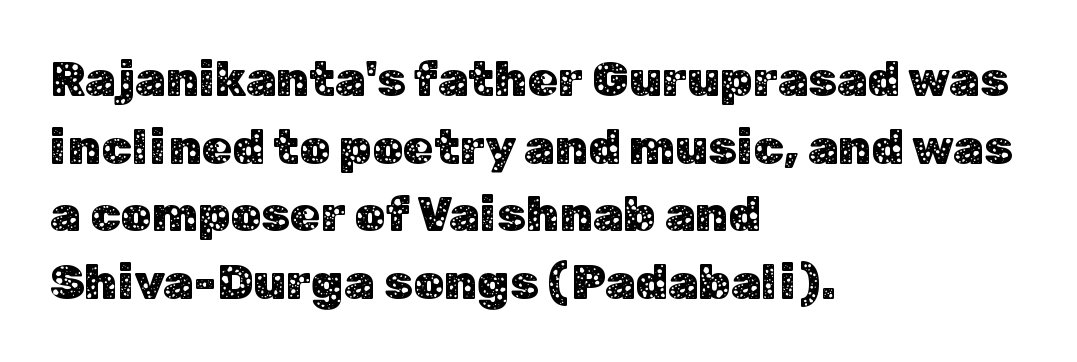
{"serif": "no", "italic": "no", "width": "normal", "stroke_contrast": "low", "x_height": "medium", "monospaced": "no", "underline": "no", "align": "left", "line_spacing": "normal", "line_spacing_ratio": 1.38, "letter_spacing": "normal", "letter_spacing_em": 0.0, "glyph_px": 49}
